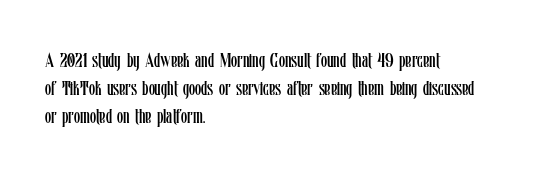
{"italic": "no", "bold": "no", "underline": "no", "align": "left", "line_spacing": "normal", "line_spacing_ratio": 1.4, "letter_spacing": "normal", "letter_spacing_em": 0.0, "glyph_px": 20}
